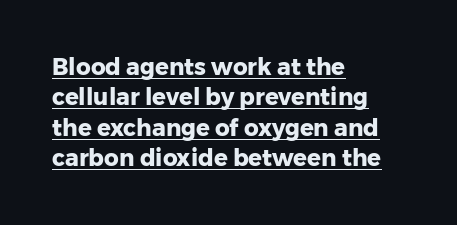
Q: Is the text bold? A: Yes.
Q: Is the text italic (slanted)? A: No, it is upright.
Q: Is the text underlined? A: Yes.
Q: How is the paragraph aligned? A: Left-aligned.
Q: Is the spacing between letters normal or unusually wide? A: Normal.
Q: Is the spacing between lines tight, normal or loose? A: Normal.
